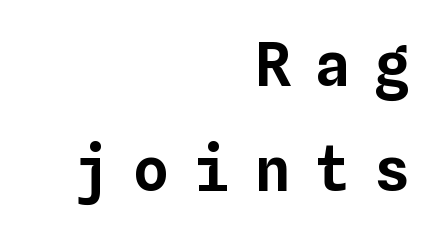
{"italic": "no", "width": "normal", "stroke_contrast": "low", "x_height": "medium", "monospaced": "yes", "underline": "no", "align": "right", "line_spacing_ratio": 1.72, "letter_spacing": "wide", "letter_spacing_em": 0.39, "glyph_px": 61}
